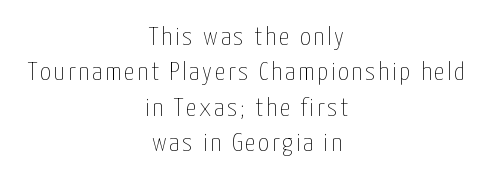
{"italic": "no", "bold": "no", "underline": "no", "align": "center", "line_spacing": "normal", "line_spacing_ratio": 1.36, "glyph_px": 26}
